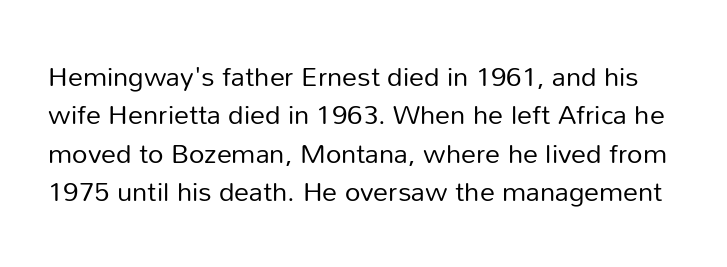
A quiet, ordinary-to-light weight characterises the typeface. No extra tracking has been applied to these lines. The string is rendered with underlining switched off. In terms of posture, this sample is upright.
